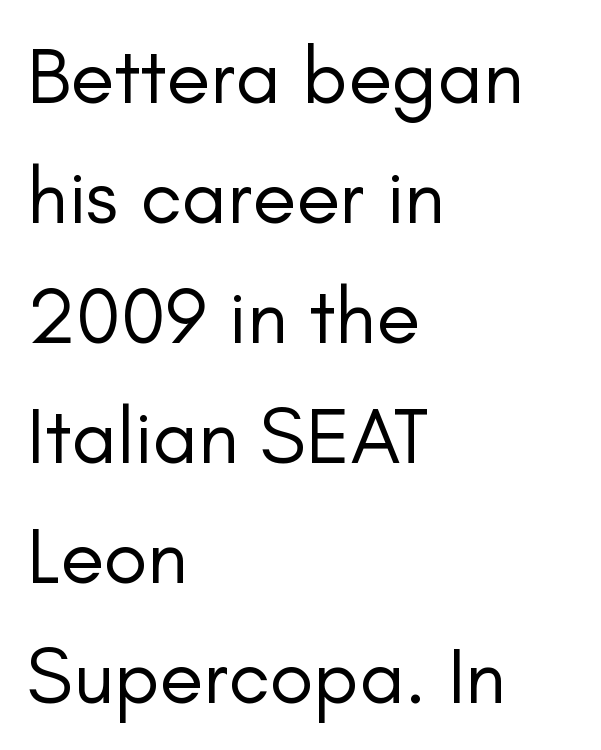
Q: Is the text bold? A: No.
Q: Is the text italic (slanted)? A: No, it is upright.
Q: Is the typeface a serif or a sans-serif typeface? A: Sans-serif.
Q: Is the text underlined? A: No.
Q: How is the paragraph aligned? A: Left-aligned.
Q: Is the spacing between letters normal or unusually wide? A: Normal.
Q: Is the spacing between lines tight, normal or loose? A: Normal.
Q: Width (condensed, normal, or wide)? A: Normal.
Q: Stroke contrast? A: Low.
Q: x-height? A: Small.
Q: Monospaced? A: No.
